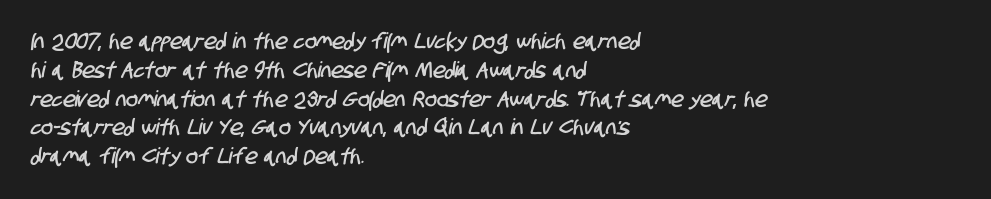
{"underline": "no", "align": "left", "line_spacing": "normal", "line_spacing_ratio": 1.31, "letter_spacing": "normal", "letter_spacing_em": 0.0, "glyph_px": 22}
